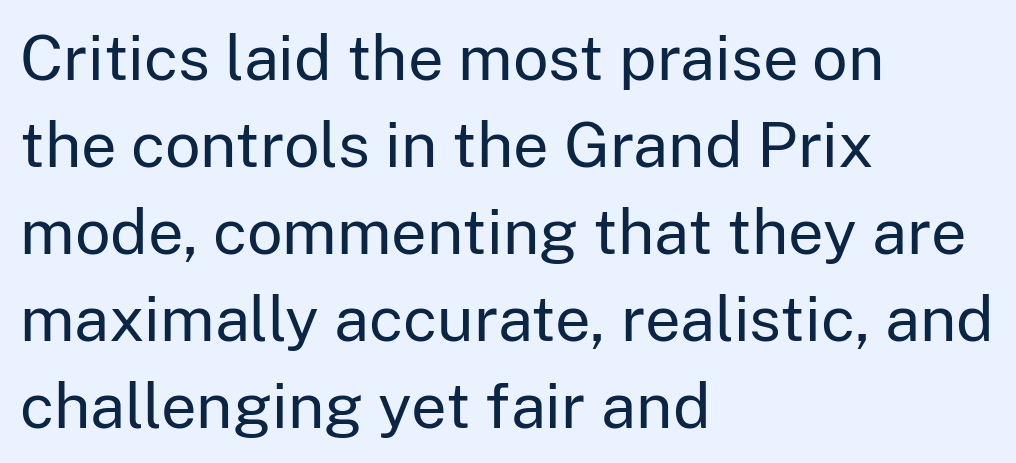
Designer's note — italics off, roman on. Is this a fixed-width face? No — the glyphs have proportional, varying widths. The lines sit at an ordinary, default distance from one another. These lines are composed in type without serifs. This rendering features lettering with no underline.
